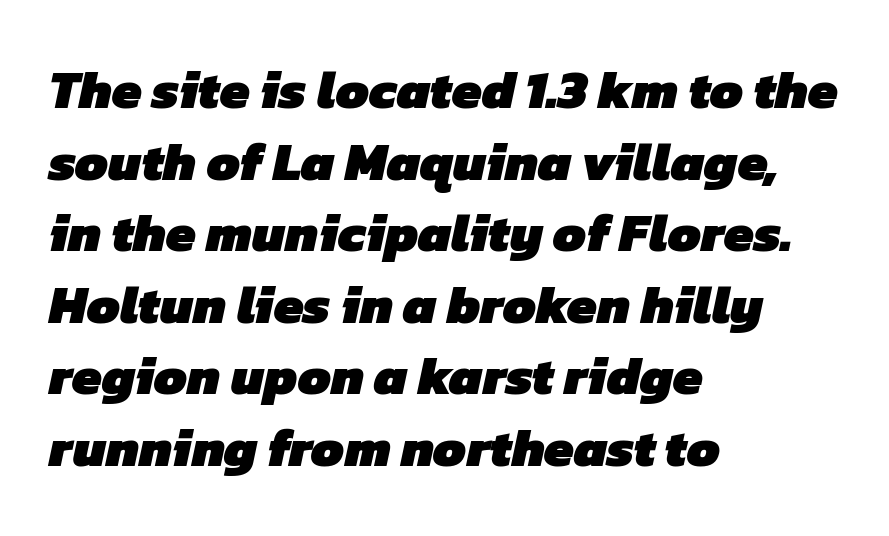
Q: Is the text bold? A: Yes.
Q: Is the typeface a serif or a sans-serif typeface? A: Sans-serif.
Q: Is the text underlined? A: No.
Q: How is the paragraph aligned? A: Left-aligned.
Q: Is the spacing between letters normal or unusually wide? A: Normal.
Q: Is the spacing between lines tight, normal or loose? A: Normal.
Q: Width (condensed, normal, or wide)? A: Normal.
Q: Stroke contrast? A: Low.
Q: x-height? A: Medium.
Q: Monospaced? A: No.
